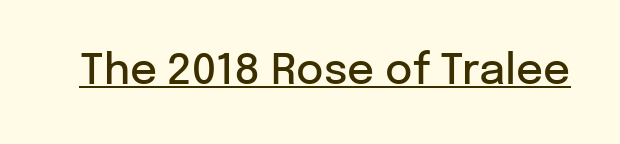
You could not count columns in this text — the font is proportionally spaced. Look at the bottom of the vertical strokes: they stop flat, with no serifs. Does the lettering tilt? It doesn't — this is upright. The sample's only ornament is a line tracing under the words. There is no visible air inserted between adjacent glyphs.
